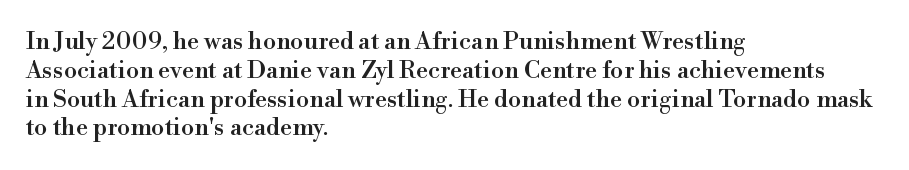
The image shows 24 px text type, upright; set left-aligned, line spacing 1.2x, normal letter spacing, not underlined.
